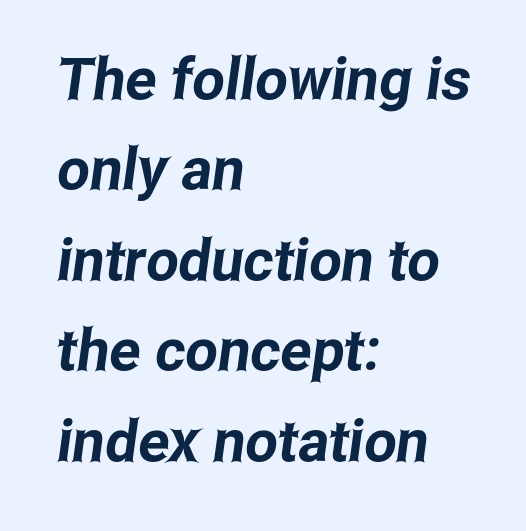
Q: Is the typeface a serif or a sans-serif typeface? A: Sans-serif.
Q: Is the text underlined? A: No.
Q: How is the paragraph aligned? A: Left-aligned.
Q: Is the spacing between letters normal or unusually wide? A: Normal.
Q: Is the spacing between lines tight, normal or loose? A: Normal.
Q: Width (condensed, normal, or wide)? A: Condensed.
Q: Stroke contrast? A: Low.
Q: x-height? A: Medium.
Q: Monospaced? A: No.
